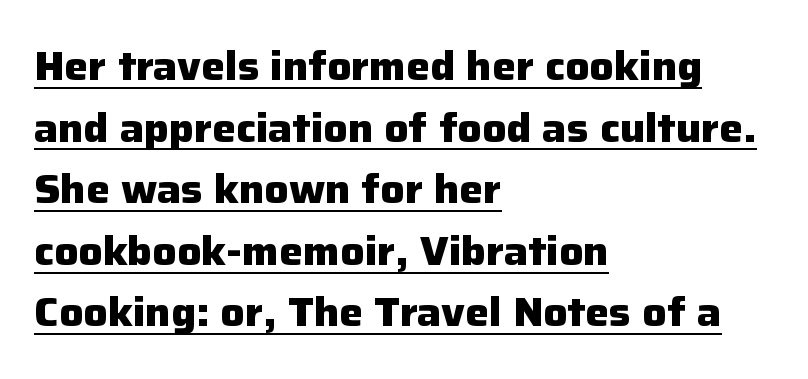
The image shows 40 px heavy sans-serif type, upright; set left-aligned, normal line spacing (1.54x), normal letter spacing, underlined; low stroke contrast and a medium x-height.
